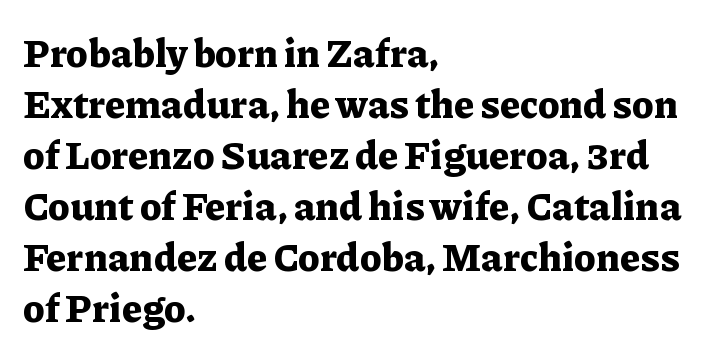
Descenders hang freely into open space. Notice how thick the strokes are: this is what a full bold looks like. Horizontal bands of white between lines are of average thickness. Here the designer chose a conventional face with non-uniform glyph widths.
